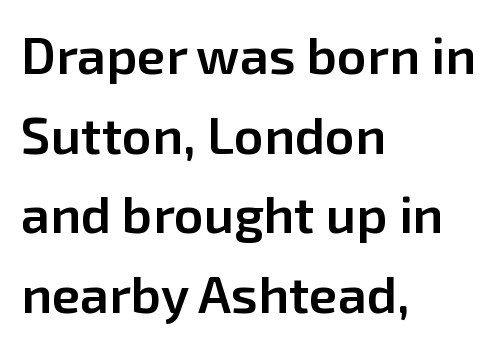
Q: Is the text bold? A: Semi-bold.
Q: Is the text italic (slanted)? A: No, it is upright.
Q: Is the typeface a serif or a sans-serif typeface? A: Sans-serif.
Q: Is the text underlined? A: No.
Q: How is the paragraph aligned? A: Left-aligned.
Q: Is the spacing between letters normal or unusually wide? A: Normal.
Q: Is the spacing between lines tight, normal or loose? A: Normal.
Q: Width (condensed, normal, or wide)? A: Normal.
Q: Stroke contrast? A: Low.
Q: x-height? A: Medium.
Q: Monospaced? A: No.
